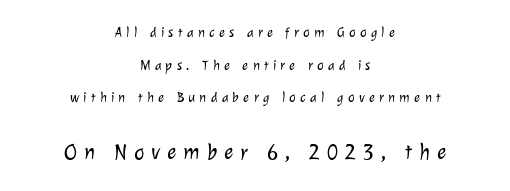
Q: Is the text bold? A: No.
Q: Is the text underlined? A: No.
Q: How is the paragraph aligned? A: Centered.
Q: Is the spacing between letters normal or unusually wide? A: Unusually wide.
Q: Is the spacing between lines tight, normal or loose? A: Loose.
Q: Which block of text is set in a larger size, the first (top) or the second (bottom)? A: The second (bottom) one.
